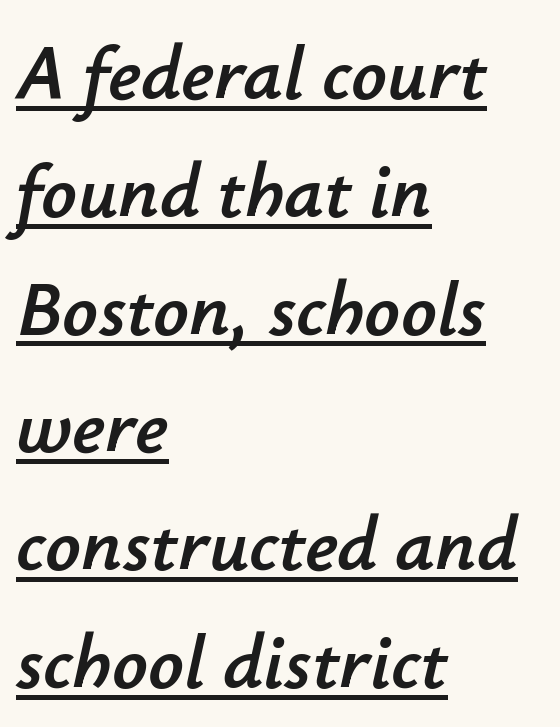
Q: Is the text italic (slanted)? A: Yes, it leans right by about 12 degrees.
Q: Is the text underlined? A: Yes.
Q: How is the paragraph aligned? A: Left-aligned.
Q: Is the spacing between letters normal or unusually wide? A: Normal.
Q: Is the spacing between lines tight, normal or loose? A: Normal.
Q: Width (condensed, normal, or wide)? A: Normal.
Q: Stroke contrast? A: Low.
Q: x-height? A: Small.
Q: Monospaced? A: No.
